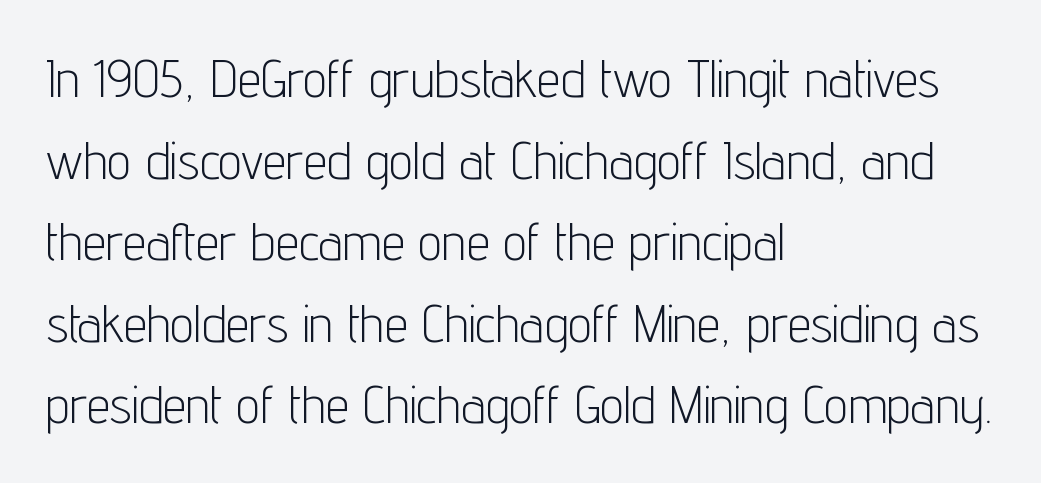
Q: Is the text bold? A: No.
Q: Is the text italic (slanted)? A: No, it is upright.
Q: Is the typeface a serif or a sans-serif typeface? A: Sans-serif.
Q: Is the text underlined? A: No.
Q: How is the paragraph aligned? A: Left-aligned.
Q: Is the spacing between letters normal or unusually wide? A: Normal.
Q: Is the spacing between lines tight, normal or loose? A: Normal.
Q: Width (condensed, normal, or wide)? A: Condensed.
Q: Stroke contrast? A: Low.
Q: x-height? A: Medium.
Q: Monospaced? A: No.
